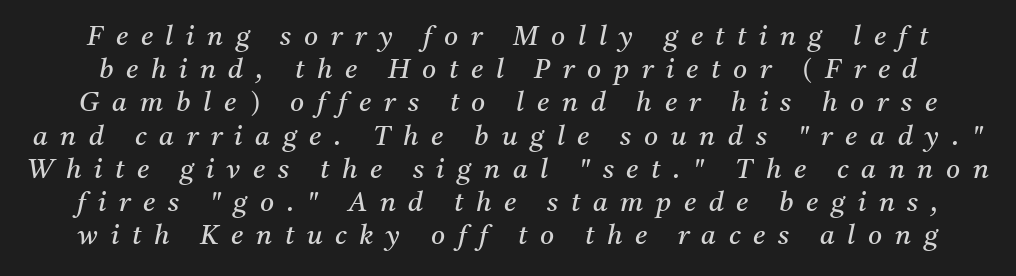
{"italic": "yes", "lean": "right", "slant_degrees": 11, "bold": "no", "underline": "no", "line_spacing_ratio": 1.23, "letter_spacing": "wide", "letter_spacing_em": 0.47, "glyph_px": 27}
